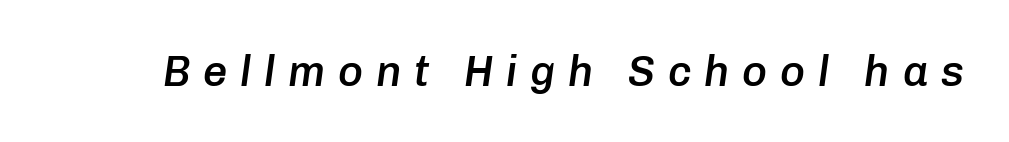
The image shows 43 px semibold type, italic (leaning right); set unusually wide letter spacing (+0.29 em), not underlined; low stroke contrast and a medium x-height.
